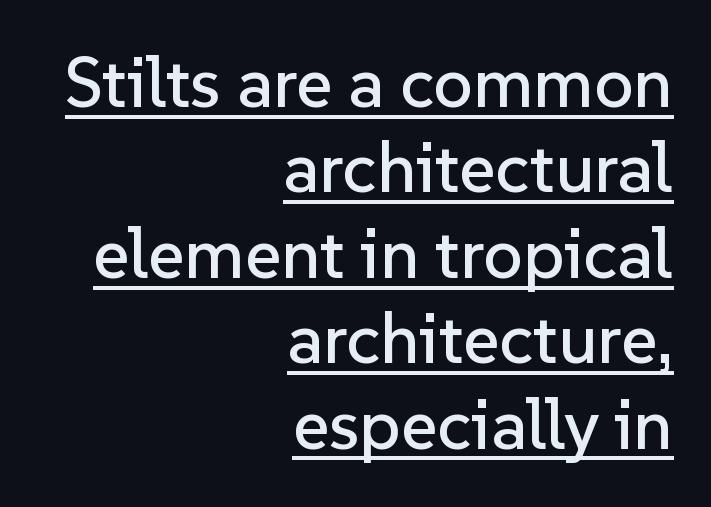
Q: Is the text italic (slanted)? A: No, it is upright.
Q: Is the typeface a serif or a sans-serif typeface? A: Sans-serif.
Q: Is the text underlined? A: Yes.
Q: How is the paragraph aligned? A: Right-aligned.
Q: Is the spacing between letters normal or unusually wide? A: Normal.
Q: Width (condensed, normal, or wide)? A: Normal.
Q: Stroke contrast? A: Low.
Q: x-height? A: Medium.
Q: Monospaced? A: No.
